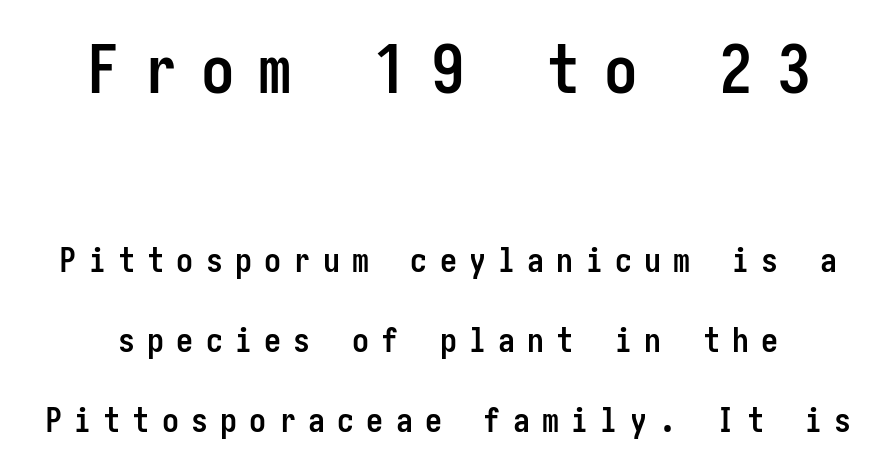
Does extra space separate the letters? Yes, quite a lot of it. Of the two passages, the one on top uses the larger point size. Designer's note — italics off, roman on. Every letter is thick-stroked: bold, no question. This rendering employs a face without finishing strokes, i.e., a sans-serif.
